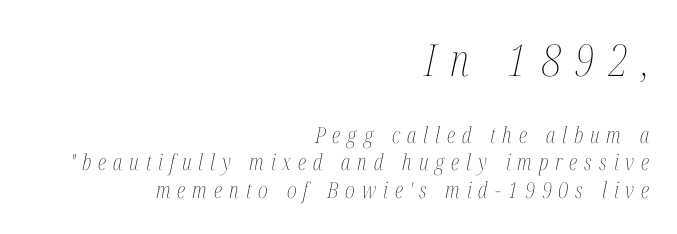
Is the type slanted? Yes — the strokes lean at a clear angle. The letters advance in unequal steps, a hallmark of proportional type. The characters are drawn with everyday or finer stroke widths. The lines sit at an ordinary, default distance from one another. This rendering uses right alignment, leaving the left contour irregular.
